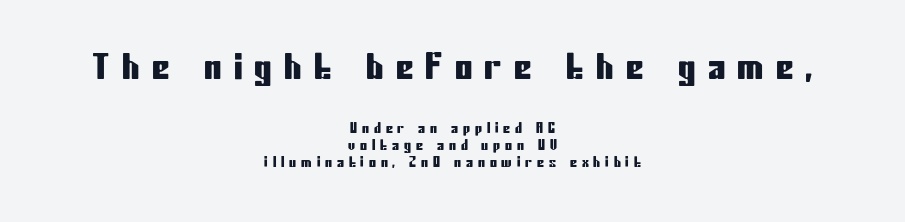
This is the regular roman posture of the typeface. Teacher's note: observe the equal gaps on both sides — that is centered alignment. What stands out about the letter spacing? Its width — letters are far apart. Look at the bottom of the vertical strokes: they stop flat, with no serifs. The foot of each line stays bare and open.
